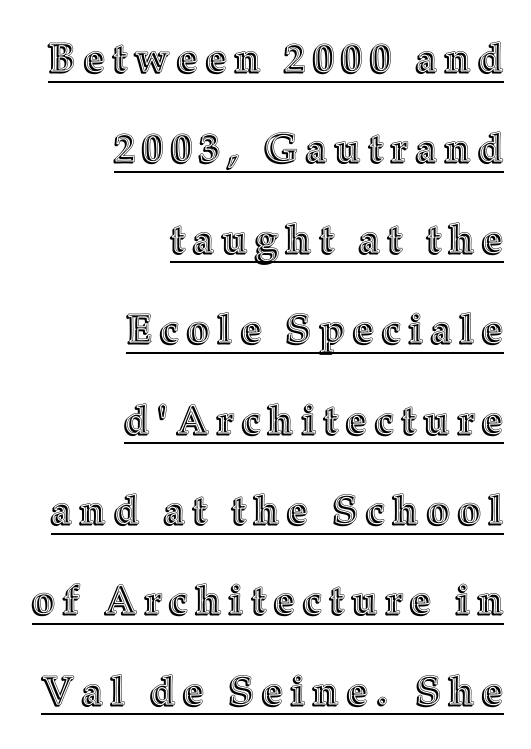
The image shows 40 px text type, upright; set right-aligned, loose line spacing (2.26x), unusually wide letter spacing (+0.21 em), underlined; a medium x-height.
